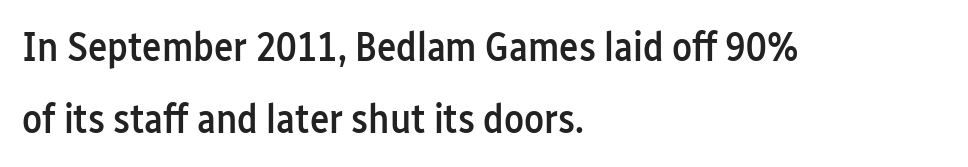
Notice how the passage keeps a crisp vertical edge on the left only. Weight check: semibold — heavier than regular, not quite bold. No word sits above an underline. You could call the tracking neutral — neither tight nor loose.
